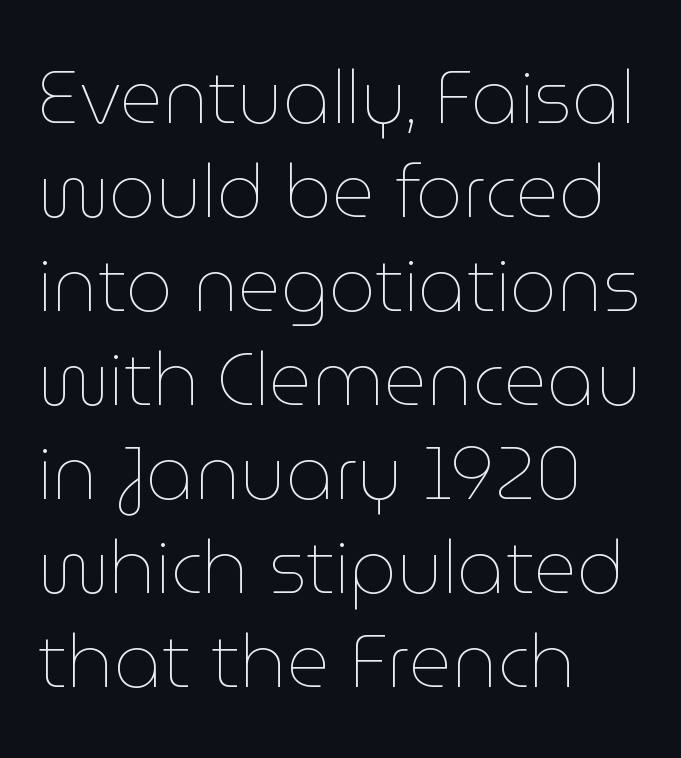
Between one letter and the next there's only the usual sliver of space. The face used here is proportionally spaced, like ordinary book or web type. The letters stand straight up with perfectly vertical stems. The face looks like a standard text weight, possibly lighter. Type without underlining.
